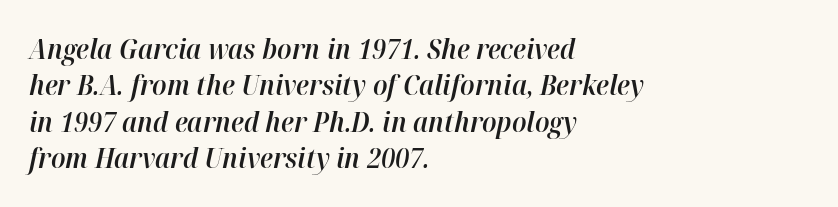
The image shows 28 px semibold type, italic (leaning right); set left-aligned, normal line spacing (1.3x), normal letter spacing, not underlined; high stroke contrast and a medium x-height.
